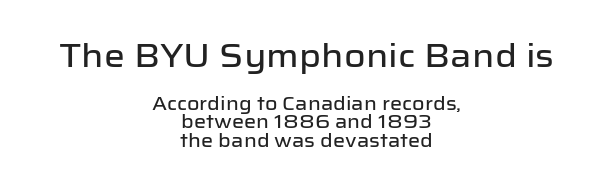
The glyphs are unaccompanied by any horizontal stroke below them. Horizontally, the lines are justified to the midpoint only. Letterform terminals end flat and unadorned throughout the passage. Honestly, the rows look squashed on top of each other. Note the varied advance widths — an 'i' is clearly narrower than an 'm'.
